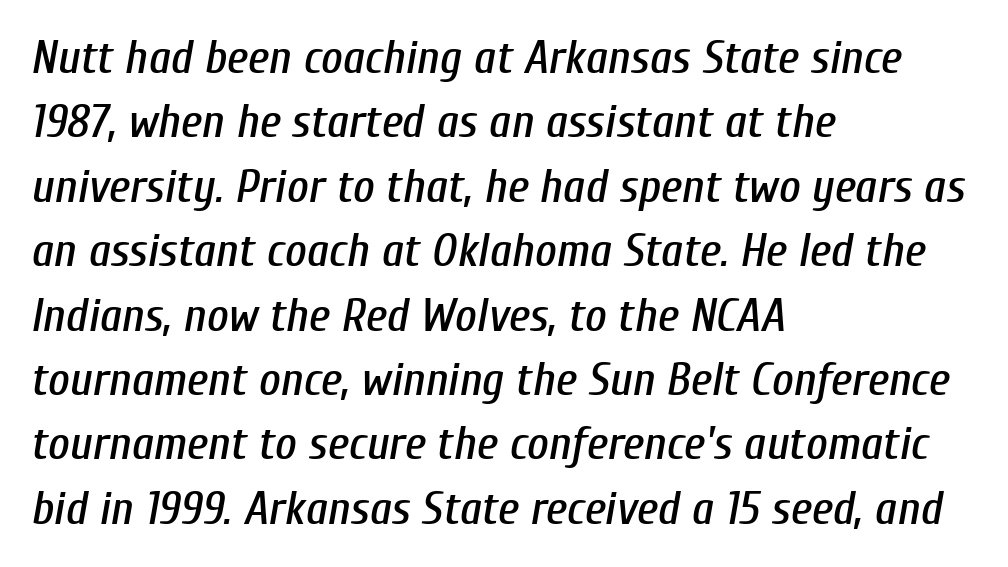
Leading matches the norm, producing a regular column. Caption: standard tracking, unaltered. Emphasis-style slanted type is in use. Leftover space on each line is placed entirely after the last word. The area under the type is left untouched.
